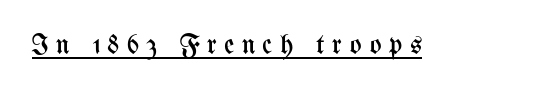
Q: Is the text bold? A: No.
Q: Is the text italic (slanted)? A: No, it is upright.
Q: Is the text underlined? A: Yes.
Q: Is the spacing between letters normal or unusually wide? A: Unusually wide.
Q: Width (condensed, normal, or wide)? A: Condensed.
Q: Stroke contrast? A: Medium.
Q: x-height? A: Medium.
Q: Monospaced? A: No.
